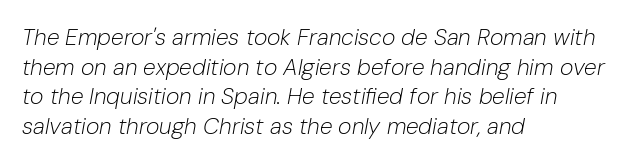
The letters are slanted; this is an italic face. Honestly, the letter spacing is just normal — you wouldn't notice it. Whoever set this chose a conventional vertical rhythm. Clear beneath every line of the passage.
